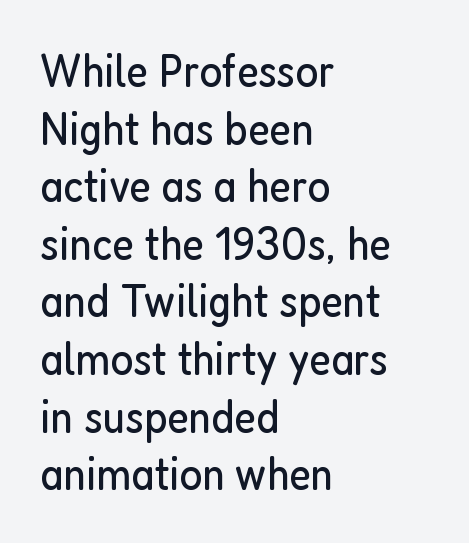
Observe the ordinary spacing: letters are neighbours, not strangers. Italic? Not at all — the glyphs are vertical. Font category for this specimen: sans-serif. A clean baseline with only descenders dipping below it. The rendering anchors every line to the left-hand side. This sample has the flowing, uneven cadence of proportional lettering.
